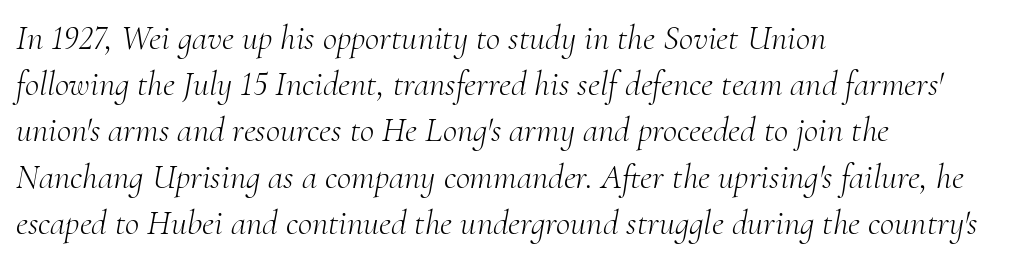
The image shows 35 px light serif type, italic (leaning right); set left-aligned, normal line spacing (1.32x), normal letter spacing, not underlined; medium stroke contrast and a small x-height.
